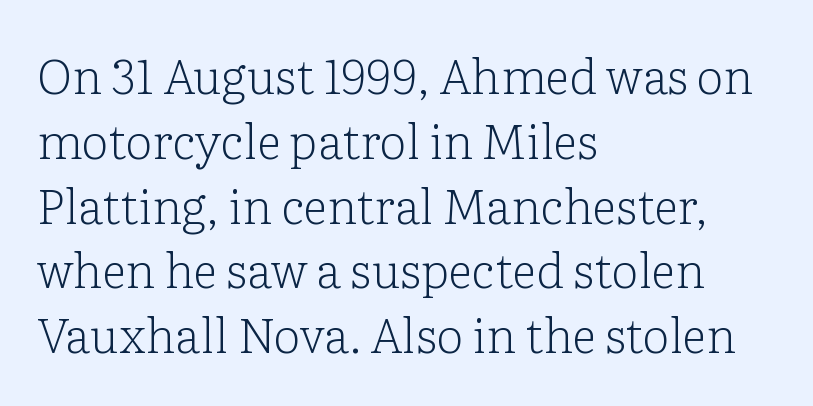
Quick note: underline off. Does extra space separate the letters? No, they use regular spacing. The axis of the letterforms is exactly vertical. Successive baselines arrive at the customary interval.
